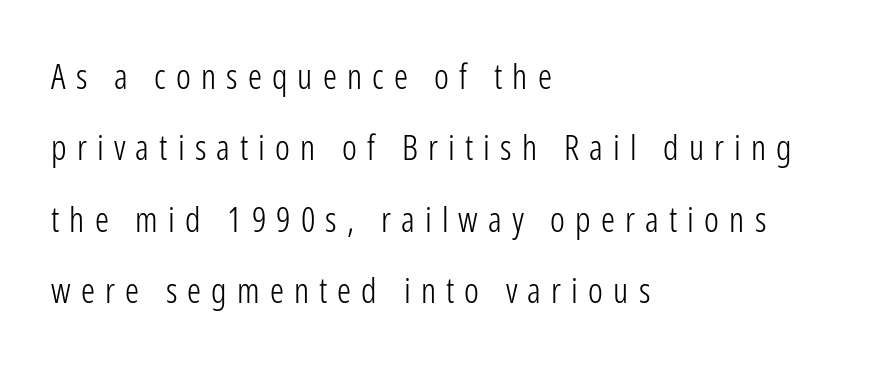
Q: Is the text bold? A: No.
Q: Is the text italic (slanted)? A: No, it is upright.
Q: Is the typeface a serif or a sans-serif typeface? A: Sans-serif.
Q: Is the text underlined? A: No.
Q: How is the paragraph aligned? A: Left-aligned.
Q: Is the spacing between letters normal or unusually wide? A: Unusually wide.
Q: Is the spacing between lines tight, normal or loose? A: Loose.
Q: Width (condensed, normal, or wide)? A: Condensed.
Q: Stroke contrast? A: Low.
Q: x-height? A: Medium.
Q: Monospaced? A: No.
